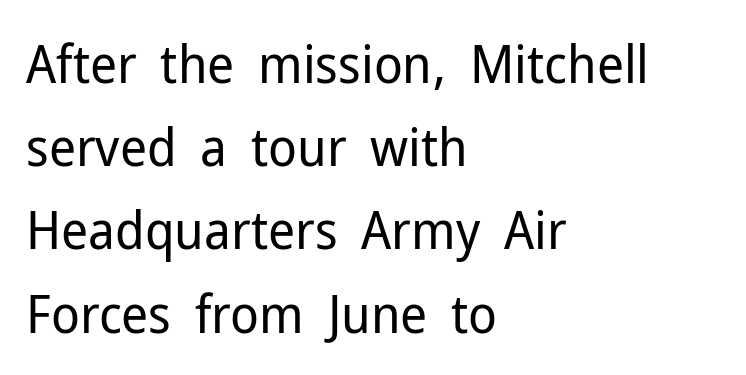
This rendering leaves character spacing at its baseline value. The passage is arranged the way most books set body copy — flush left. Successive baselines arrive at the customary interval. Has an underline been added? It has not. The axis of the letterforms is exactly vertical. This is sans-serif lettering, the kind often seen on screens and signage.
